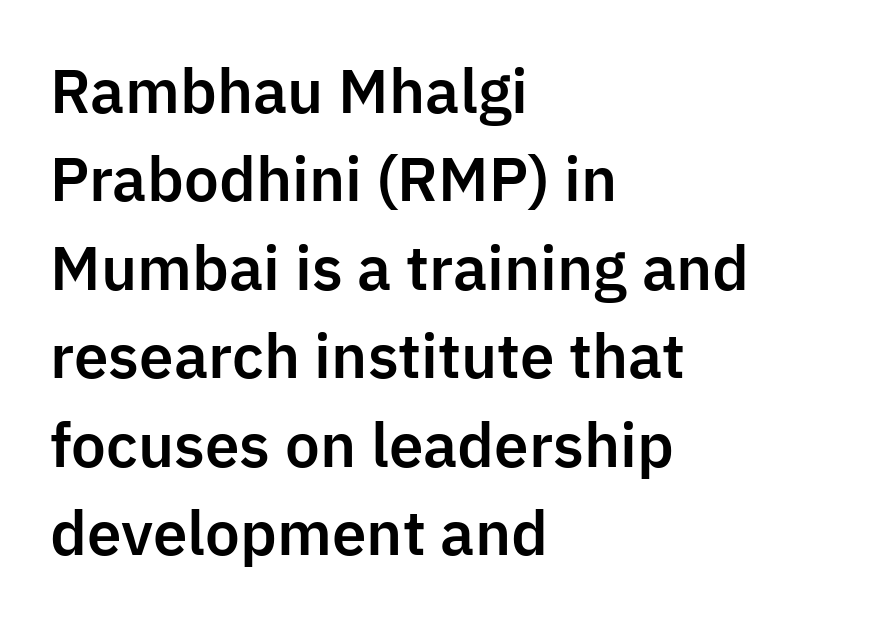
Q: Is the text italic (slanted)? A: No, it is upright.
Q: Is the typeface a serif or a sans-serif typeface? A: Sans-serif.
Q: Is the text underlined? A: No.
Q: How is the paragraph aligned? A: Left-aligned.
Q: Is the spacing between letters normal or unusually wide? A: Normal.
Q: Is the spacing between lines tight, normal or loose? A: Normal.
Q: Width (condensed, normal, or wide)? A: Normal.
Q: Stroke contrast? A: Low.
Q: x-height? A: Medium.
Q: Monospaced? A: No.
